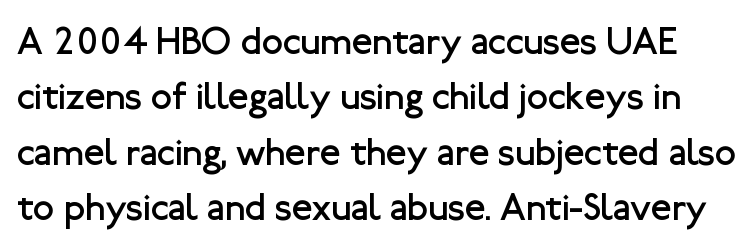
{"serif": "no", "italic": "no", "bold": "no", "weight": "regular", "width": "normal", "stroke_contrast": "low", "x_height": "medium", "monospaced": "no", "underline": "no", "line_spacing": "normal", "line_spacing_ratio": 1.46, "letter_spacing": "normal", "letter_spacing_em": 0.0, "glyph_px": 38}
